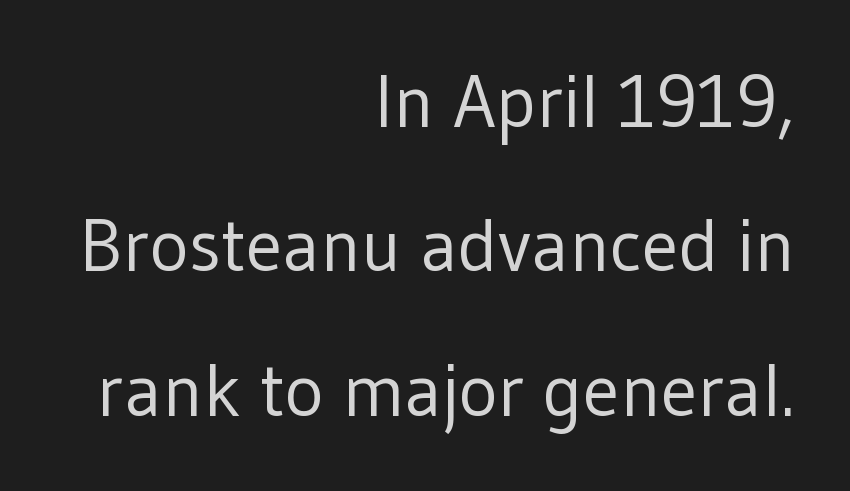
The image shows 74 px regular-weight sans-serif type, upright; set right-aligned, loose line spacing (1.95x), normal letter spacing, not underlined; low stroke contrast and a medium x-height.
